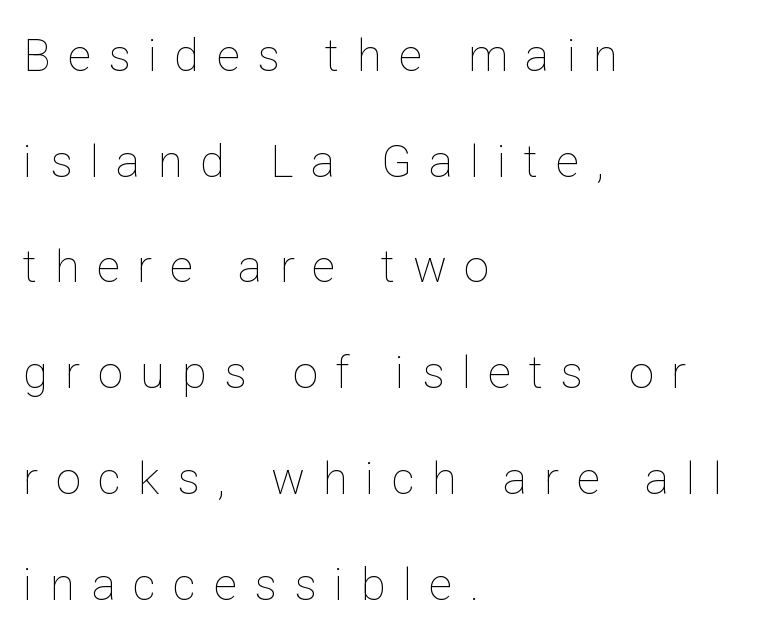
Think of a printed novel: that variable character pitch is what you see here. Compared with a centered layout, this one pins lines to the left instead. Each row of text sits above clean, open space. Compared with typical paragraphs, the rows here are farther apart. Loose tracking; the words dissolve into strings of separated letters.
